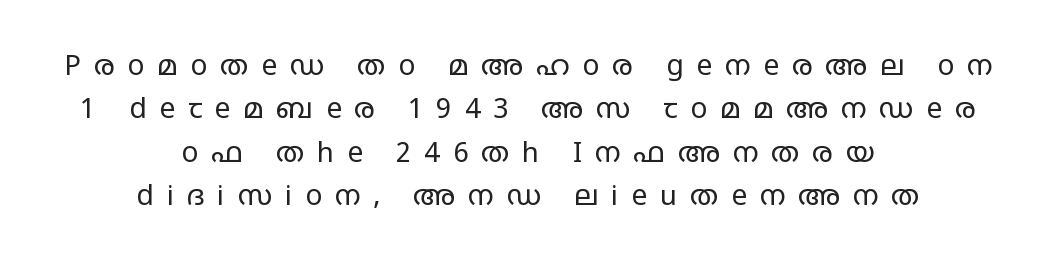
{"serif": "no", "italic": "no", "bold": "no", "weight": "regular", "width": "wide", "stroke_contrast": "low", "x_height": "large", "monospaced": "no", "underline": "no", "align": "center", "line_spacing": "normal", "line_spacing_ratio": 1.55, "letter_spacing": "wide", "letter_spacing_em": 0.46, "glyph_px": 28}
